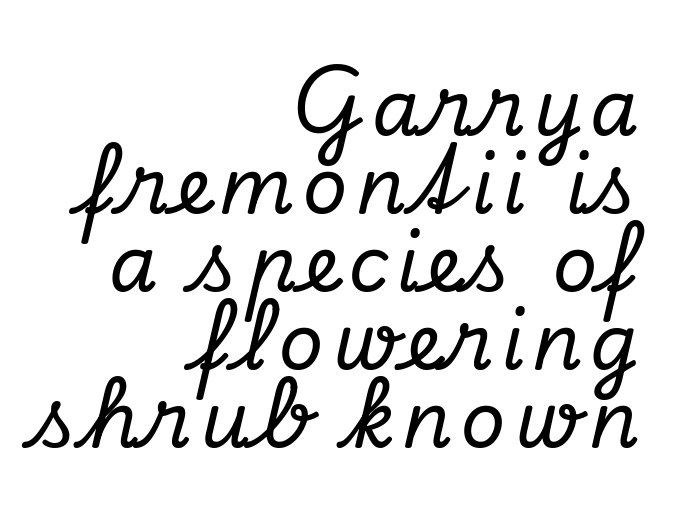
The ragged edge is on the left, which tells us the setting is flush right. The letters advance in unequal steps, a hallmark of proportional type. This rendering employs a face with finishing strokes, i.e., a serif. Quick note: italic. The leading is snug, giving the passage a crowded texture.
